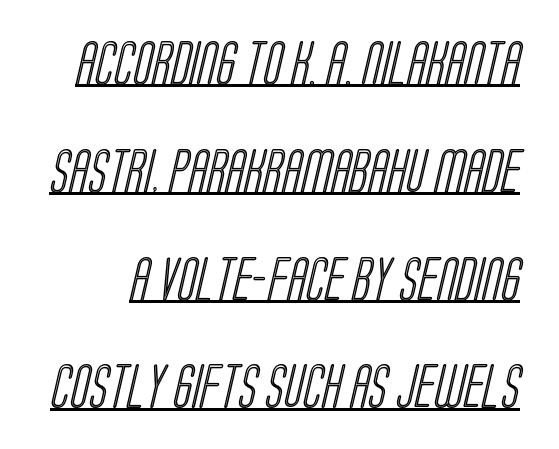
Each letter keeps its own natural width here, so spacing adapts to shape. The rendering uses a large line-height, opening up the rows. The lettering is marked with a stroke running underneath it. Honestly, the letter spacing is just normal — you wouldn't notice it.
